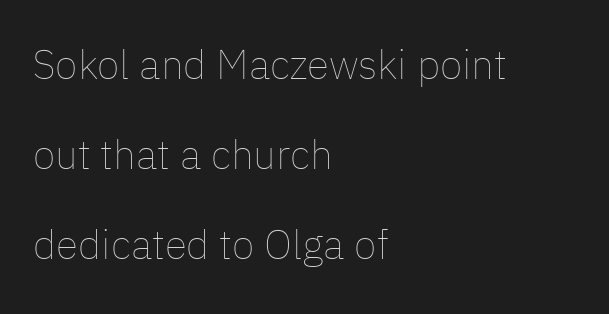
{"italic": "no", "bold": "no", "weight": "thin", "width": "normal", "stroke_contrast": "low", "x_height": "medium", "monospaced": "no", "underline": "no", "align": "left", "line_spacing": "loose", "line_spacing_ratio": 2.19, "letter_spacing": "normal", "letter_spacing_em": 0.0, "glyph_px": 41}
